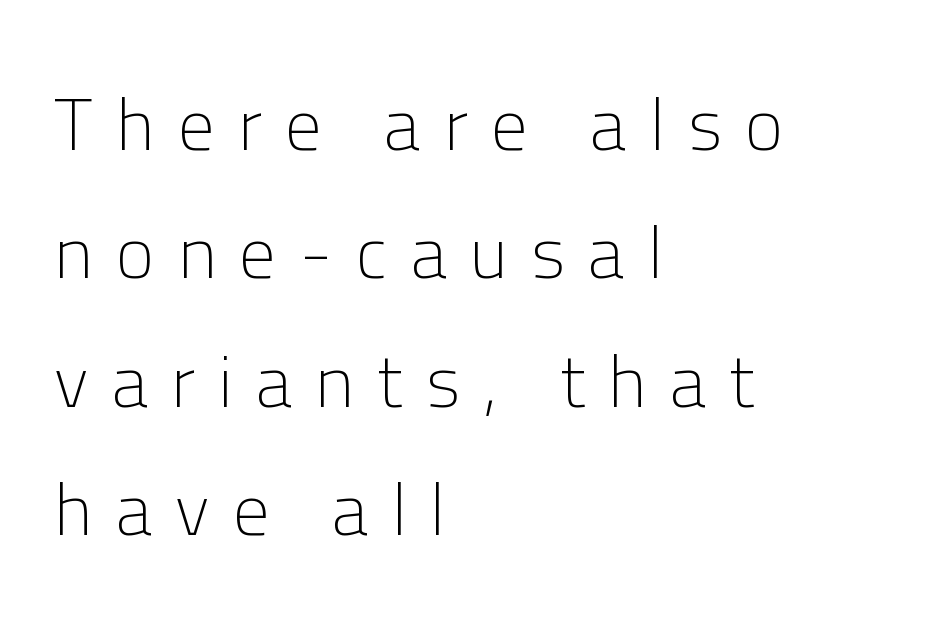
The image shows 73 px light sans-serif type, upright; set left-aligned, line spacing 1.76x, unusually wide letter spacing (+0.32 em), not underlined; low stroke contrast and a medium x-height.
